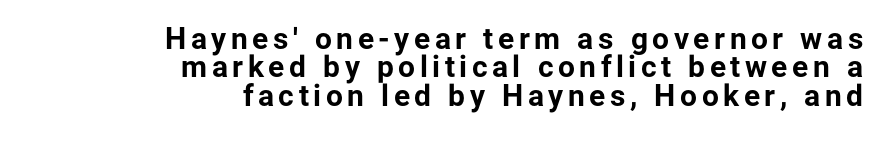
{"serif": "no", "italic": "no", "bold": "yes", "weight": "bold", "width": "normal", "stroke_contrast": "low", "x_height": "medium", "monospaced": "no", "underline": "no", "align": "right", "line_spacing": "tight", "line_spacing_ratio": 0.95, "glyph_px": 30}
